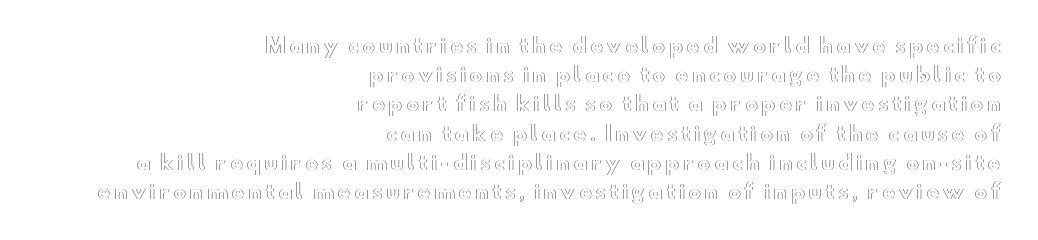
Q: Is the text italic (slanted)? A: No, it is upright.
Q: Is the text underlined? A: No.
Q: How is the paragraph aligned? A: Right-aligned.
Q: Is the spacing between lines tight, normal or loose? A: Normal.
